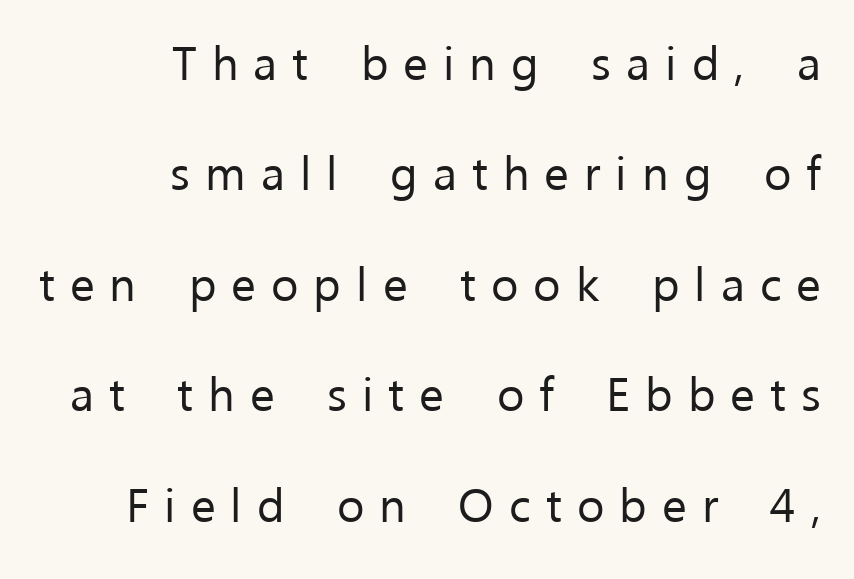
Q: Is the text bold? A: No.
Q: Is the text italic (slanted)? A: No, it is upright.
Q: Is the typeface a serif or a sans-serif typeface? A: Sans-serif.
Q: Is the text underlined? A: No.
Q: How is the paragraph aligned? A: Right-aligned.
Q: Is the spacing between letters normal or unusually wide? A: Unusually wide.
Q: Is the spacing between lines tight, normal or loose? A: Loose.
Q: Width (condensed, normal, or wide)? A: Normal.
Q: Stroke contrast? A: Low.
Q: x-height? A: Medium.
Q: Monospaced? A: No.
